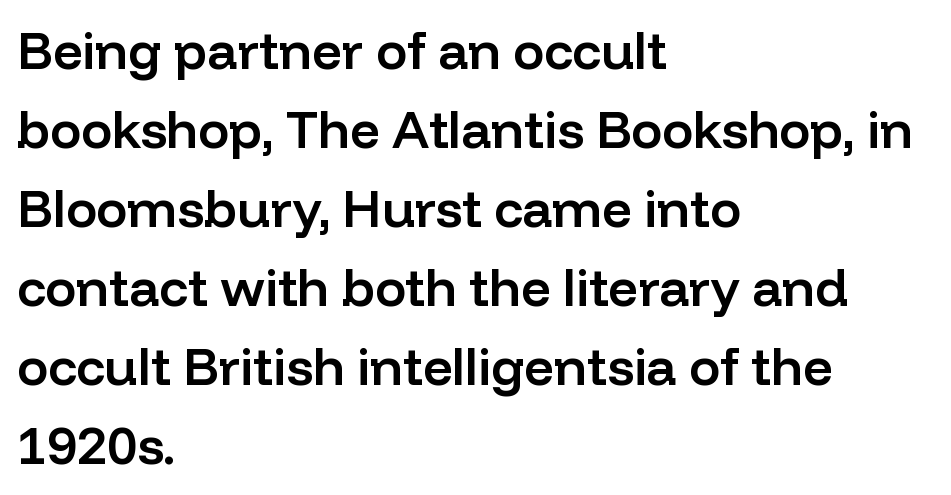
It's the straight-up-and-down kind of type. Type style note: lacks serifs. The text block is weighted toward the left margin, trailing off unevenly rightward. Has an underline been added? It has not. Is this a fixed-width face? No — the glyphs have proportional, varying widths. This rendering leaves character spacing at its baseline value.
